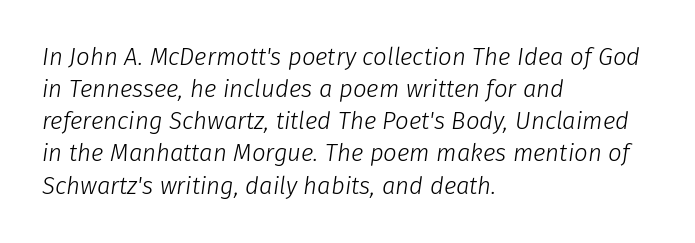
Q: Is the text bold? A: No.
Q: Is the text italic (slanted)? A: Yes, it leans right by about 8 degrees.
Q: Is the text underlined? A: No.
Q: How is the paragraph aligned? A: Left-aligned.
Q: Is the spacing between letters normal or unusually wide? A: Normal.
Q: Is the spacing between lines tight, normal or loose? A: Normal.
